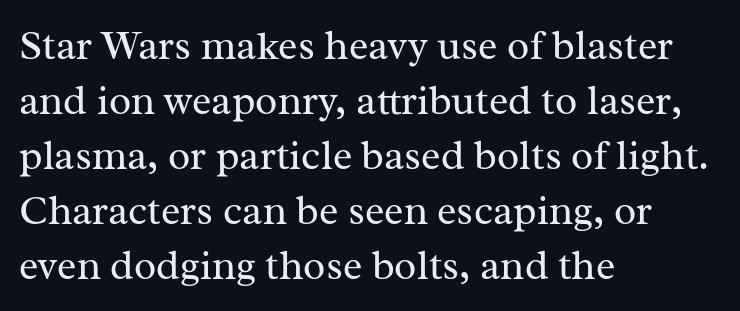
{"serif": "yes", "italic": "no", "bold": "no", "weight": "regular", "width": "normal", "stroke_contrast": "medium", "x_height": "medium", "monospaced": "no", "underline": "no", "align": "left", "line_spacing": "normal", "line_spacing_ratio": 1.34, "letter_spacing": "normal", "letter_spacing_em": 0.0, "glyph_px": 41}
